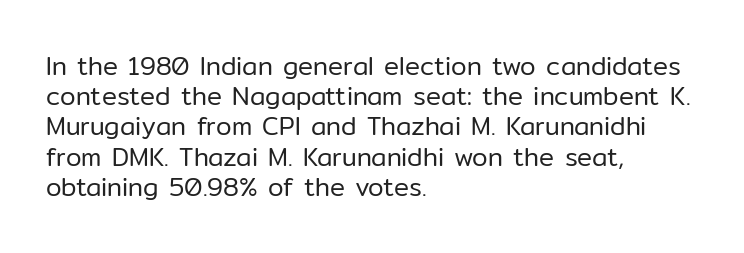
The image shows 25 px text type, upright; set left-aligned, line spacing 1.21x, normal letter spacing, not underlined.
